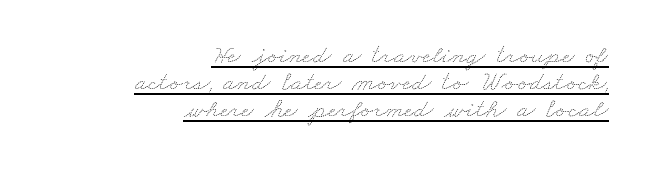
{"bold": "no", "underline": "yes", "align": "right", "line_spacing": "tight", "line_spacing_ratio": 1.0, "letter_spacing": "normal", "letter_spacing_em": 0.0, "glyph_px": 27}
